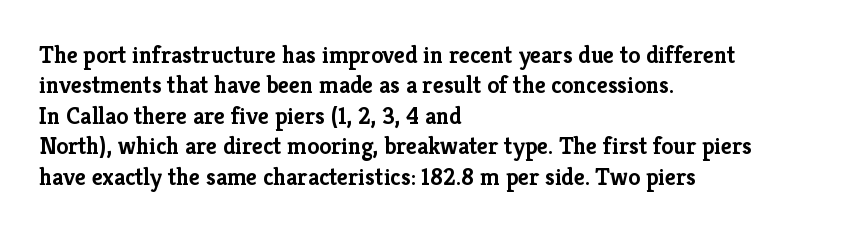
{"italic": "no", "bold": "yes", "underline": "no", "align": "left", "line_spacing": "normal", "line_spacing_ratio": 1.27, "letter_spacing": "normal", "letter_spacing_em": 0.0, "glyph_px": 24}
